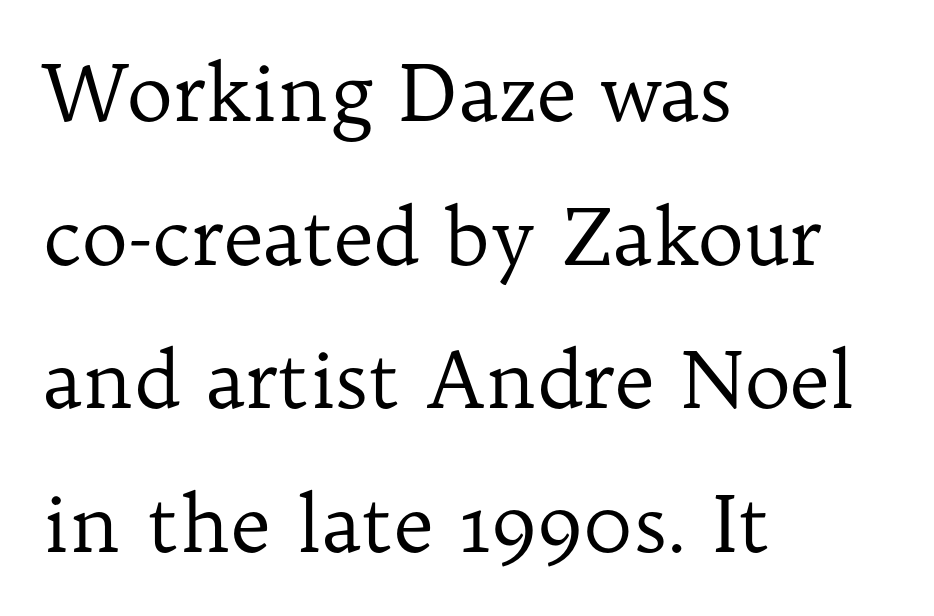
Q: Is the text bold? A: No.
Q: Is the text italic (slanted)? A: No, it is upright.
Q: Is the typeface a serif or a sans-serif typeface? A: Serif.
Q: Is the text underlined? A: No.
Q: How is the paragraph aligned? A: Left-aligned.
Q: Is the spacing between letters normal or unusually wide? A: Normal.
Q: Width (condensed, normal, or wide)? A: Normal.
Q: Stroke contrast? A: Low.
Q: x-height? A: Medium.
Q: Monospaced? A: No.
